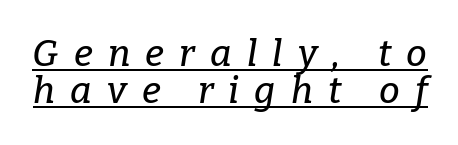
{"serif": "yes", "italic": "yes", "lean": "right", "slant_degrees": 9, "width": "normal", "stroke_contrast": "low", "x_height": "medium", "monospaced": "no", "underline": "yes", "line_spacing": "tight", "line_spacing_ratio": 1.01, "letter_spacing": "wide", "letter_spacing_em": 0.41, "glyph_px": 37}
